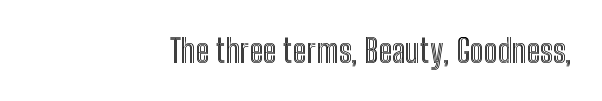
{"italic": "no", "width": "condensed", "x_height": "medium", "monospaced": "no", "underline": "no", "align": "right", "letter_spacing": "normal", "letter_spacing_em": 0.0, "glyph_px": 33}
